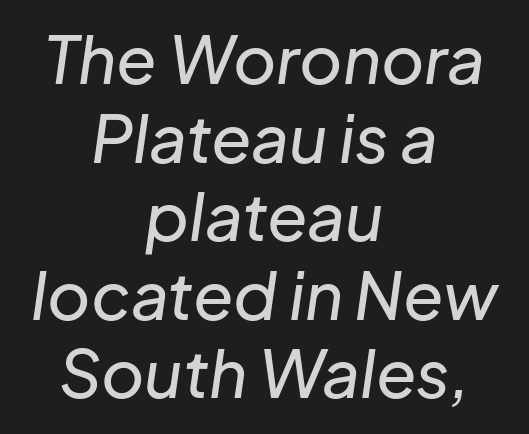
Posture: slanted. Proportional: the letters do not fall into vertical columns. The rendering keeps characters at their native spacing. Alignment: centered.
